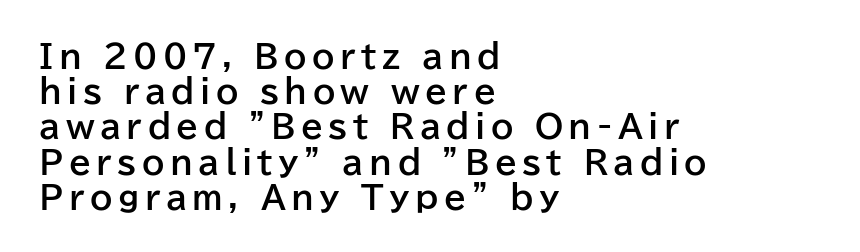
Every letter is thick-stroked: bold, no question. The rendering uses a small line-height, squeezing the rows. Italic? Not at all — the glyphs are vertical. The text was rendered using a sans face with plain stroke endings. Looks like regular typesetting: each glyph gets only the width it needs.
